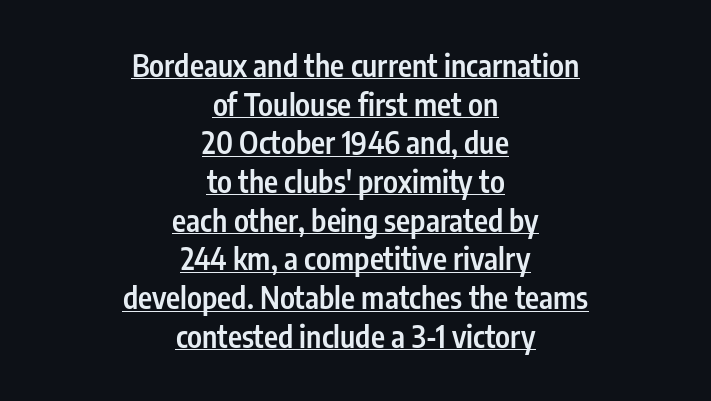
Students, this is semibold: more ink than regular, less than bold. The font's upright variant was chosen for this text. Looks like regular typesetting: each glyph gets only the width it needs. Casual observation: everything's sitting right in the middle.
